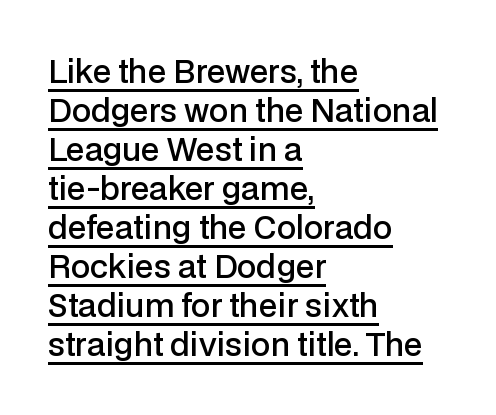
The image shows 31 px semibold sans-serif type, upright; set left-aligned, normal line spacing (1.26x), normal letter spacing, underlined; low stroke contrast and a medium x-height.
